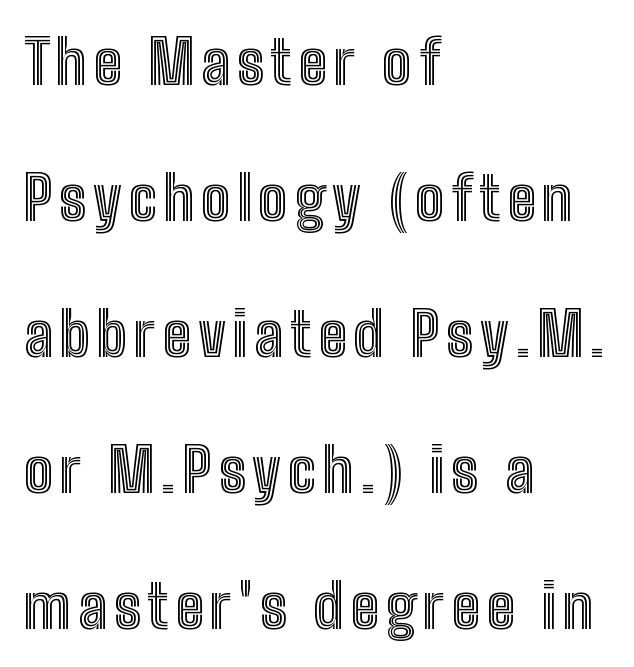
The compositor pushed each line to the left boundary. Each row of text sits above clean, open space. Upright lettering throughout. Think of a printed novel: that variable character pitch is what you see here.
